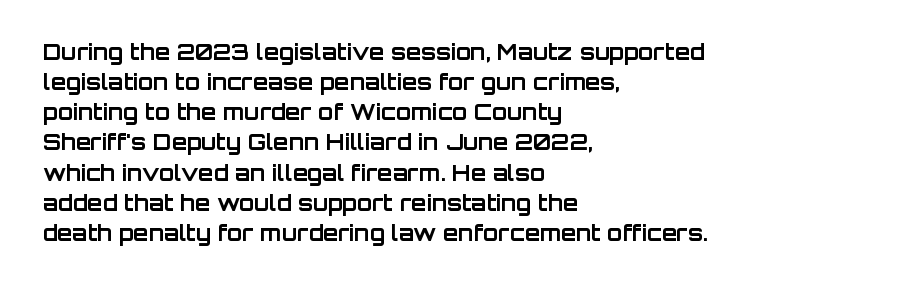
The image shows 22 px bold type, upright; set left-aligned, normal line spacing (1.37x), normal letter spacing, not underlined.
